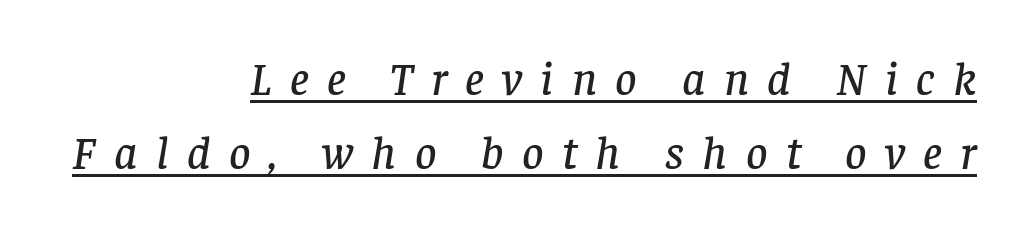
Tall strokes in this sample are angled rather than plumb. The line-height multiplier appears to be the usual default. The rendering uses natural spacing where letterforms have individual widths. Decoration check: the copy is underlined. Substantial extra tracking has been applied to these lines.
